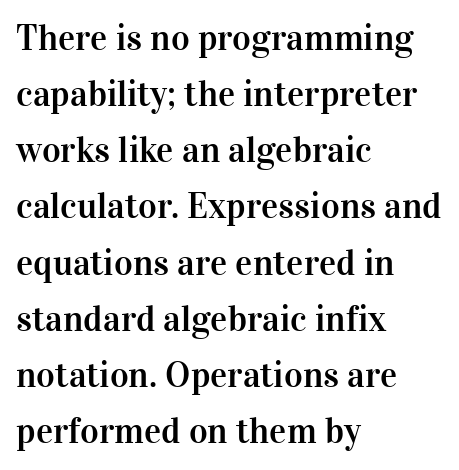
{"serif": "yes", "italic": "no", "width": "normal", "stroke_contrast": "high", "x_height": "medium", "monospaced": "no", "underline": "no", "align": "left", "line_spacing": "normal", "line_spacing_ratio": 1.56, "letter_spacing": "normal", "letter_spacing_em": 0.0, "glyph_px": 36}
